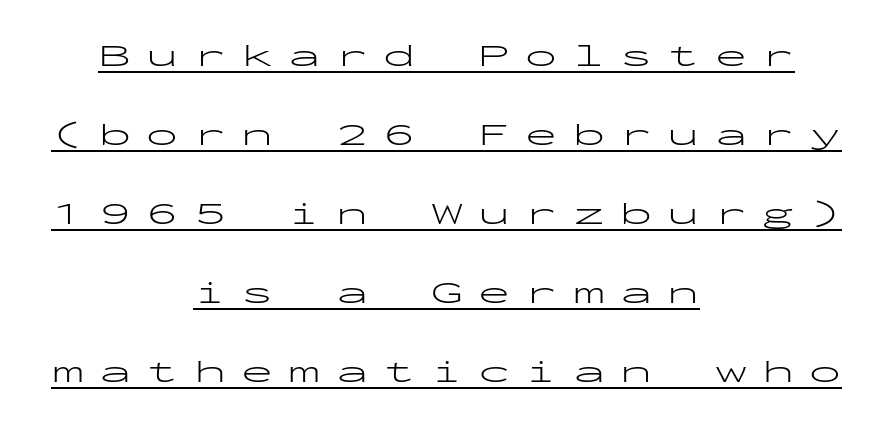
The image shows 32 px light, wide sans-serif type, upright, monospaced; set centered, loose line spacing (2.47x), unusually wide letter spacing (+0.48 em), underlined; low stroke contrast and a medium x-height.
